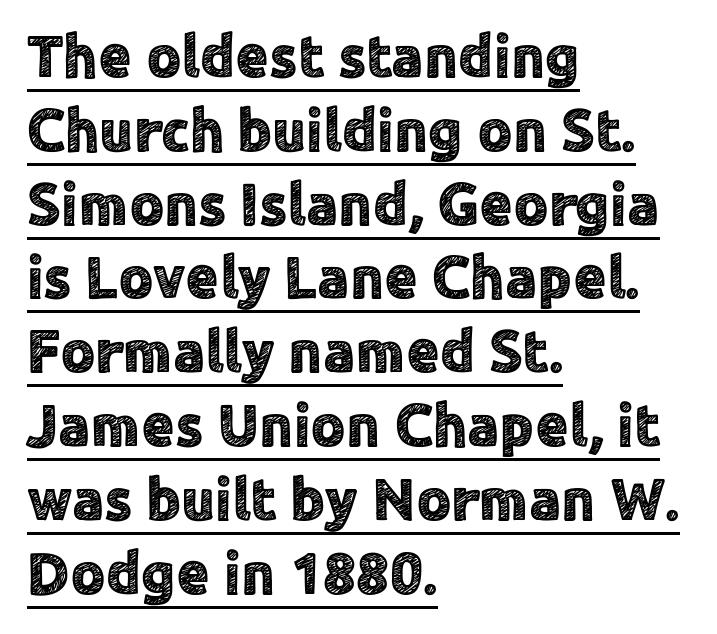
Each line starts at the same left margin while the right side varies. Spacing between characters is what you'd get straight out of the box. The rendering uses natural spacing where letterforms have individual widths. Caption: lettering with a line underneath. Font category for this specimen: sans-serif.
